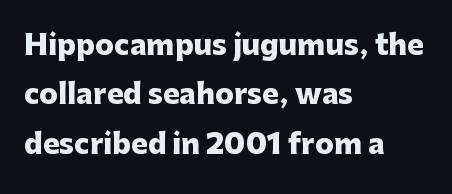
The image shows 28 px heavy sans-serif type, upright; set left-aligned, line spacing 1.76x, normal letter spacing, not underlined; low stroke contrast and a medium x-height.
